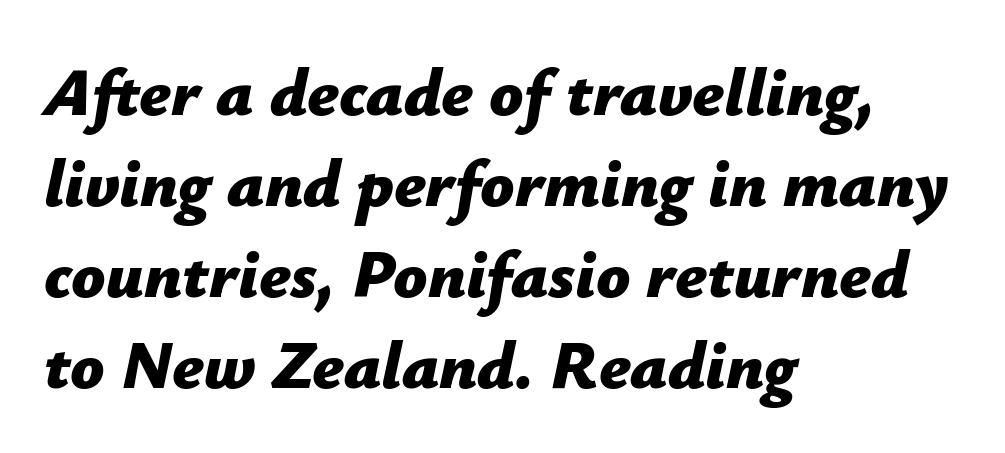
{"italic": "yes", "lean": "right", "slant_degrees": 12, "bold": "yes", "weight": "bold", "width": "normal", "stroke_contrast": "low", "x_height": "medium", "monospaced": "no", "underline": "no", "align": "left", "line_spacing": "normal", "line_spacing_ratio": 1.36, "letter_spacing": "normal", "letter_spacing_em": 0.0, "glyph_px": 67}
